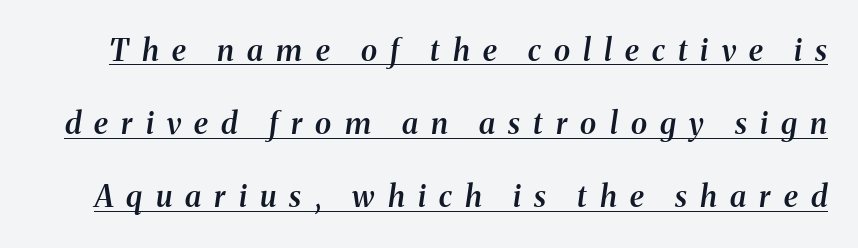
Q: Is the text bold? A: Semi-bold.
Q: Is the text italic (slanted)? A: Yes, it leans right by about 8 degrees.
Q: Is the typeface a serif or a sans-serif typeface? A: Serif.
Q: Is the text underlined? A: Yes.
Q: Is the spacing between letters normal or unusually wide? A: Unusually wide.
Q: Is the spacing between lines tight, normal or loose? A: Loose.
Q: Width (condensed, normal, or wide)? A: Normal.
Q: Stroke contrast? A: Medium.
Q: x-height? A: Medium.
Q: Monospaced? A: No.
